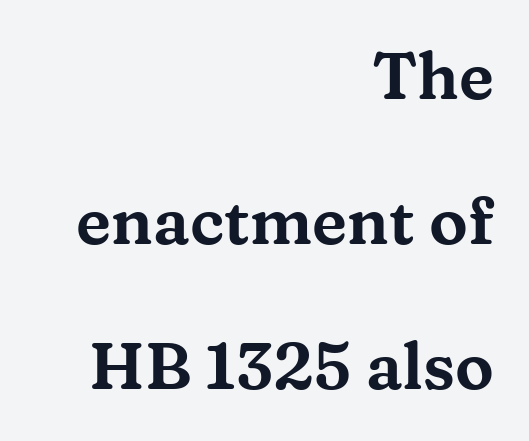
Q: Is the text italic (slanted)? A: No, it is upright.
Q: Is the typeface a serif or a sans-serif typeface? A: Serif.
Q: Is the text underlined? A: No.
Q: How is the paragraph aligned? A: Right-aligned.
Q: Is the spacing between letters normal or unusually wide? A: Normal.
Q: Is the spacing between lines tight, normal or loose? A: Loose.
Q: Width (condensed, normal, or wide)? A: Wide.
Q: Stroke contrast? A: Medium.
Q: x-height? A: Medium.
Q: Monospaced? A: No.
